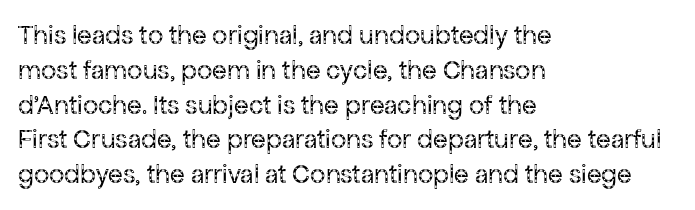
Q: Is the text bold? A: No.
Q: Is the text italic (slanted)? A: No, it is upright.
Q: Is the text underlined? A: No.
Q: How is the paragraph aligned? A: Left-aligned.
Q: Is the spacing between letters normal or unusually wide? A: Normal.
Q: Is the spacing between lines tight, normal or loose? A: Normal.
